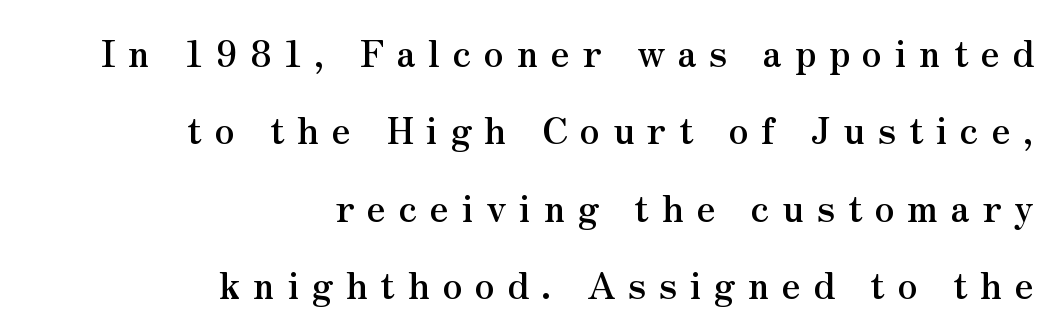
Does the type have serifs? Yes, each stem ends in a small foot. Clear beneath every line of the passage. The passage shown is typed in a proportional face where columns would drift. Italic? Not at all — the glyphs are vertical.
